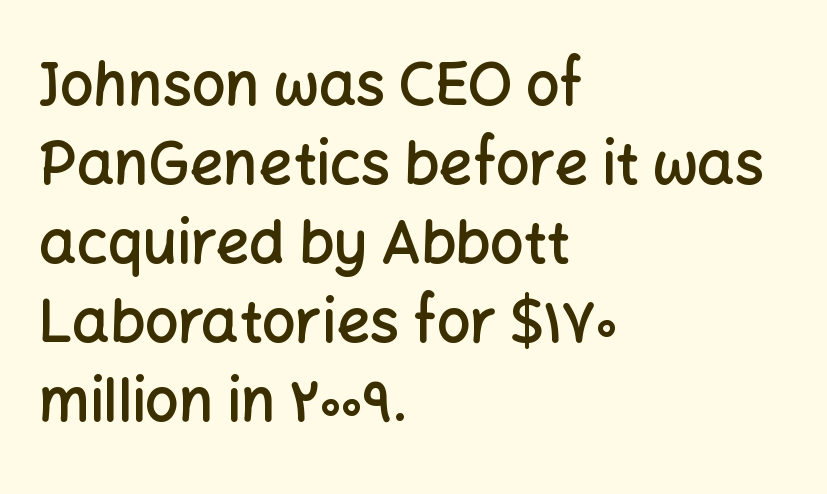
{"serif": "no", "italic": "no", "bold": "semi", "weight": "semibold", "width": "normal", "stroke_contrast": "low", "x_height": "medium", "monospaced": "no", "underline": "no", "align": "left", "line_spacing": "normal", "line_spacing_ratio": 1.34, "letter_spacing": "normal", "letter_spacing_em": 0.0, "glyph_px": 59}
